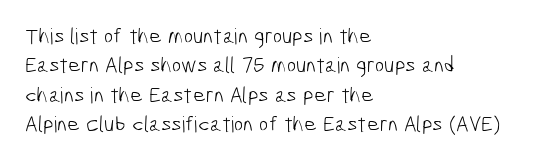
The image shows 22 px text type; set left-aligned, normal line spacing (1.34x), normal letter spacing, not underlined.
